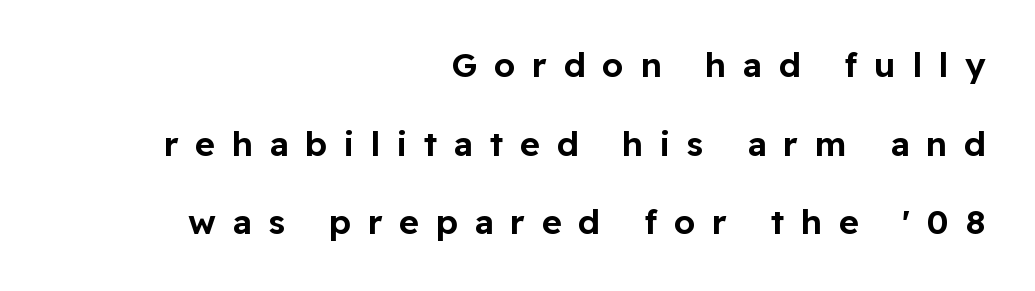
Q: Is the text italic (slanted)? A: No, it is upright.
Q: Is the typeface a serif or a sans-serif typeface? A: Sans-serif.
Q: Is the text underlined? A: No.
Q: How is the paragraph aligned? A: Right-aligned.
Q: Is the spacing between letters normal or unusually wide? A: Unusually wide.
Q: Is the spacing between lines tight, normal or loose? A: Loose.
Q: Width (condensed, normal, or wide)? A: Normal.
Q: Stroke contrast? A: Low.
Q: x-height? A: Medium.
Q: Monospaced? A: No.
